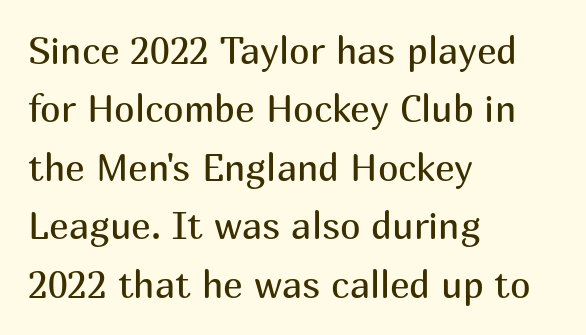
Underlining? Definitely not there. Vertical spacing — default. Spacing verdict: proportional, widths tailored to each character. Weight class: somewhere from thin through regular. The type is set solid horizontally, with unmodified tracking. Is the block centered? No — it sits flush against the left margin.
